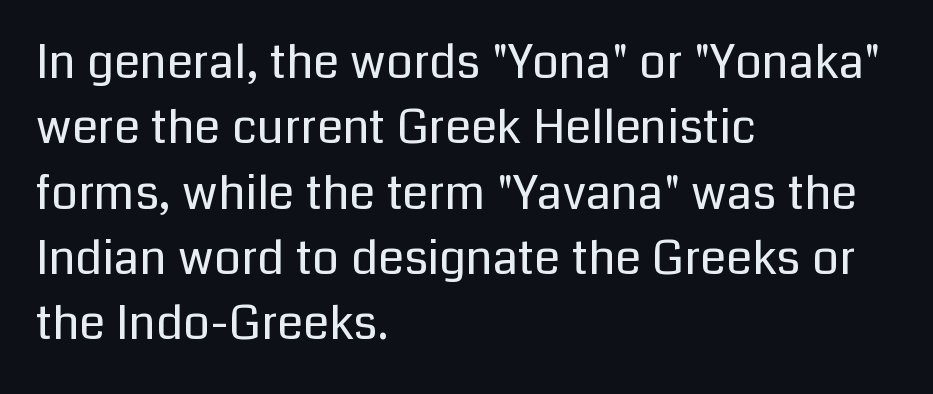
{"serif": "no", "italic": "no", "bold": "no", "weight": "regular", "width": "normal", "stroke_contrast": "low", "x_height": "medium", "monospaced": "no", "underline": "no", "align": "left", "line_spacing": "normal", "line_spacing_ratio": 1.39, "letter_spacing": "normal", "letter_spacing_em": 0.0, "glyph_px": 47}
